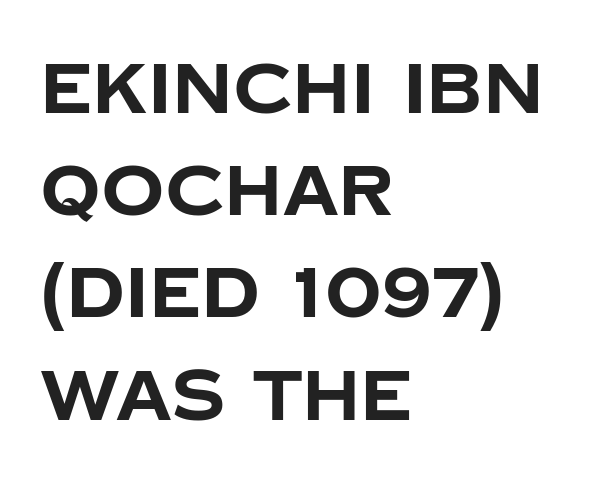
Q: Is the text bold? A: Yes.
Q: Is the text italic (slanted)? A: No, it is upright.
Q: Is the typeface a serif or a sans-serif typeface? A: Sans-serif.
Q: Is the text underlined? A: No.
Q: How is the paragraph aligned? A: Left-aligned.
Q: Is the spacing between letters normal or unusually wide? A: Normal.
Q: Is the spacing between lines tight, normal or loose? A: Normal.
Q: Width (condensed, normal, or wide)? A: Normal.
Q: Stroke contrast? A: Low.
Q: x-height? A: Large.
Q: Monospaced? A: No.
